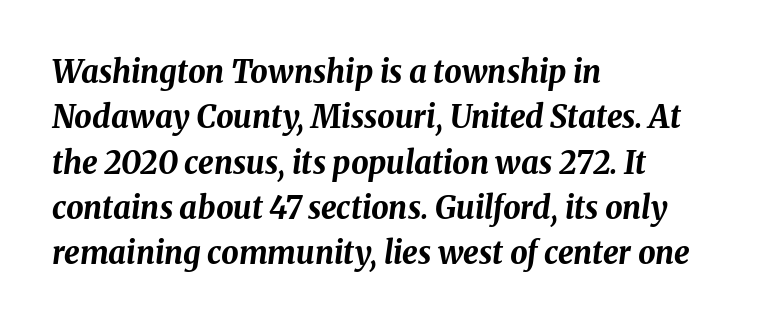
Caption: standard tracking, unaltered. As a designer I'd log this as weight 700, bold. The vertical gap from one line to the next is medium. The rendering applies a slant to the glyphs. Honestly, there is no underline to notice here at all.
